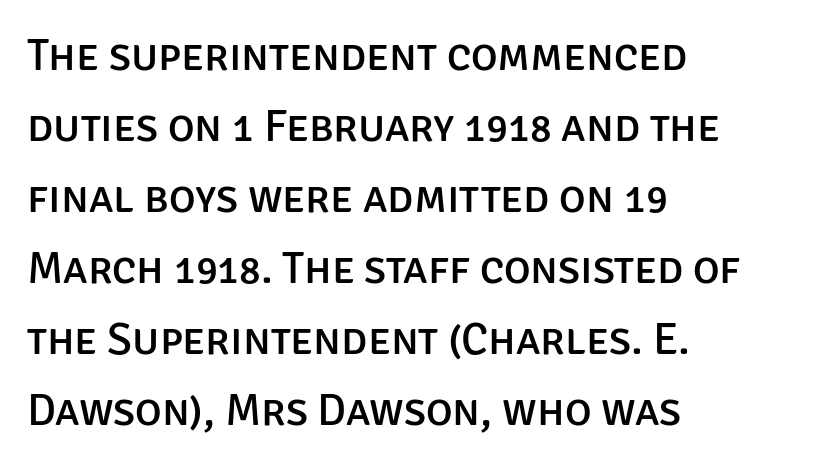
Default kerning and tracking; the words read as compact shapes. This sample has the flowing, uneven cadence of proportional lettering. The lines in this sample share a left origin and differ only in where they stop. The rows are spaced the way most documents space them.
